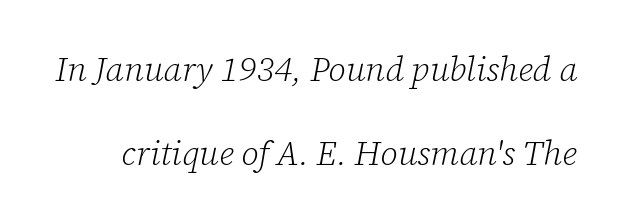
Little horizontal feet cap the strokes, marking this as serif type. Whoever set this chose breathing room over compactness in the vertical rhythm. Note the varied advance widths — an 'i' is clearly narrower than an 'm'. The glyphs look as if they've been sheared to an angle.
